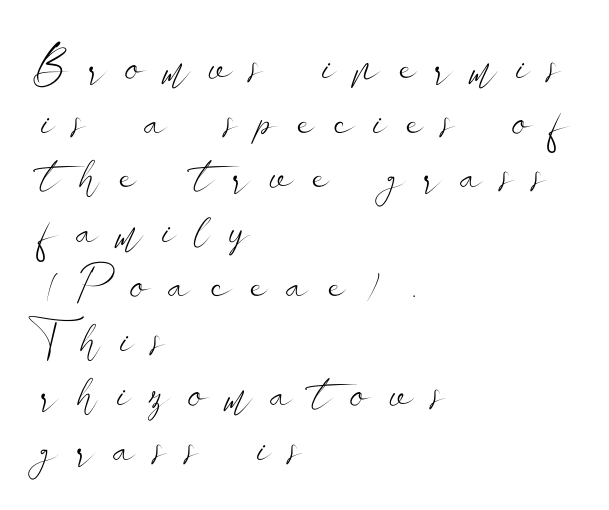
The image shows 47 px light, wide sans-serif type; set left-aligned, line spacing 1.16x, unusually wide letter spacing (+0.43 em), not underlined; low stroke contrast and a small x-height.
